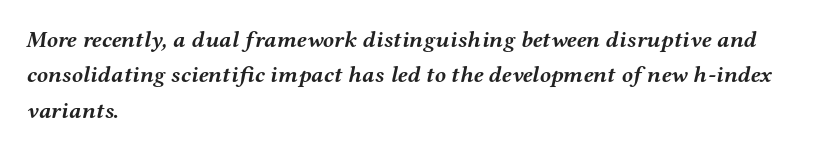
{"italic": "yes", "lean": "right", "slant_degrees": 12, "bold": "yes", "underline": "no", "align": "left", "line_spacing": "normal", "line_spacing_ratio": 1.54, "letter_spacing": "normal", "letter_spacing_em": 0.0, "glyph_px": 23}
